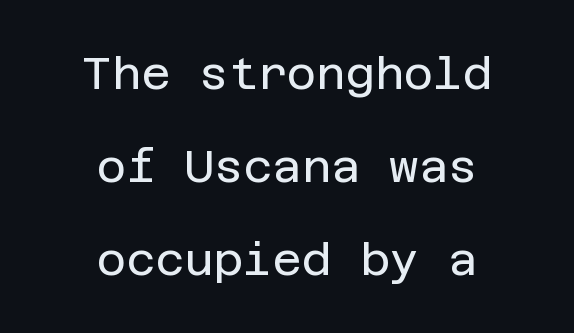
Letter spacing: default. Rendered with straight, roman letterforms. Bare-footed words on every line. Summary of vertical rhythm: relaxed, with wide interline spacing. Line starts and ends both wander, symmetrically.
